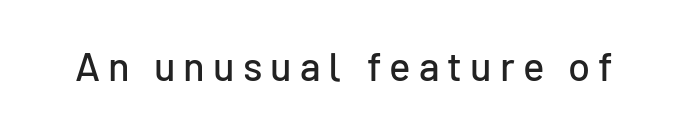
The image shows 40 px sans-serif type, upright; set unusually wide letter spacing (+0.2 em), not underlined; low stroke contrast and a medium x-height.
